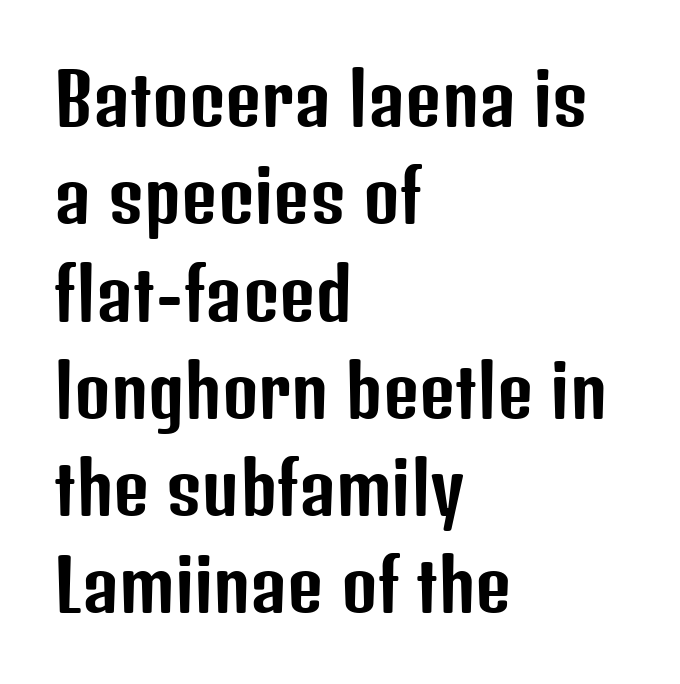
{"serif": "no", "italic": "no", "width": "condensed", "stroke_contrast": "low", "x_height": "medium", "monospaced": "no", "underline": "no", "align": "left", "line_spacing": "normal", "line_spacing_ratio": 1.39, "letter_spacing": "normal", "letter_spacing_em": 0.0, "glyph_px": 70}
